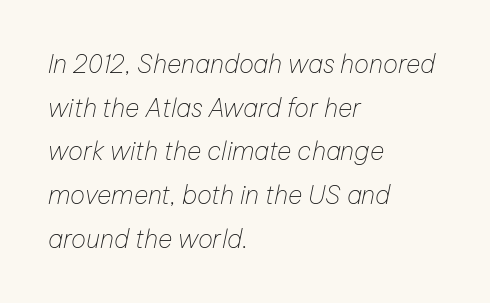
Q: Is the text bold? A: No.
Q: Is the text italic (slanted)? A: Yes, it leans right by about 12 degrees.
Q: Is the text underlined? A: No.
Q: How is the paragraph aligned? A: Left-aligned.
Q: Is the spacing between letters normal or unusually wide? A: Normal.
